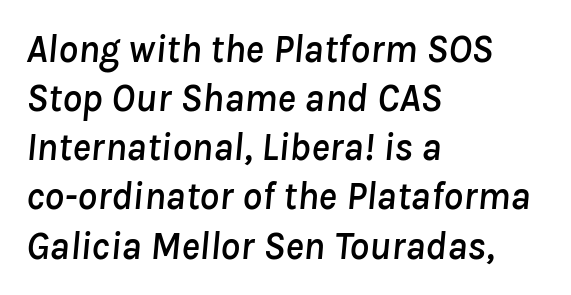
Q: Is the text italic (slanted)? A: Yes, it leans right by about 8 degrees.
Q: Is the text underlined? A: No.
Q: How is the paragraph aligned? A: Left-aligned.
Q: Is the spacing between letters normal or unusually wide? A: Normal.
Q: Is the spacing between lines tight, normal or loose? A: Normal.
Q: Width (condensed, normal, or wide)? A: Normal.
Q: Stroke contrast? A: Low.
Q: x-height? A: Medium.
Q: Monospaced? A: No.
